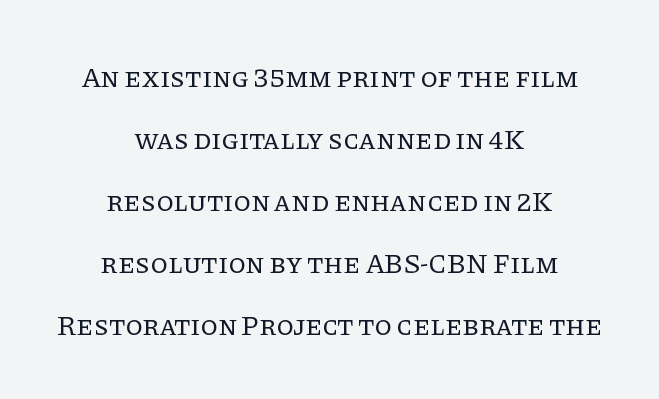
Vertical spacing — loose. Each letter's strokes conclude with small projecting serifs. This reads as an unemphasized weight, regular at the heaviest. You can tell it's not italic because the verticals are truly vertical. Check under the words: just untouched page. Characters follow at the spacing the type designer built in.
